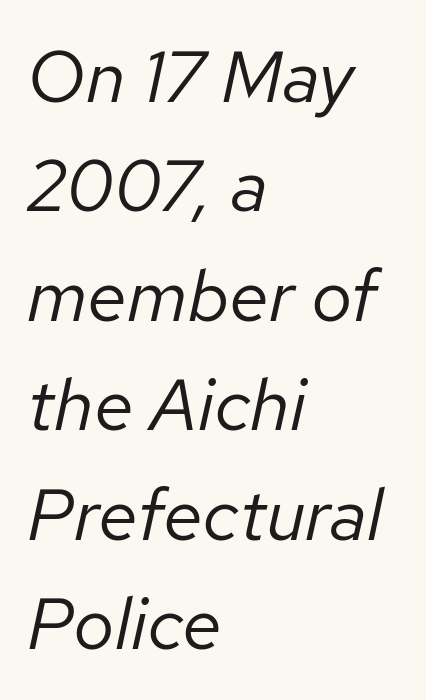
{"italic": "yes", "lean": "right", "slant_degrees": 12, "bold": "no", "weight": "regular", "width": "normal", "stroke_contrast": "low", "x_height": "medium", "monospaced": "no", "underline": "no", "align": "left", "line_spacing": "normal", "line_spacing_ratio": 1.5, "letter_spacing": "normal", "letter_spacing_em": 0.0, "glyph_px": 73}
